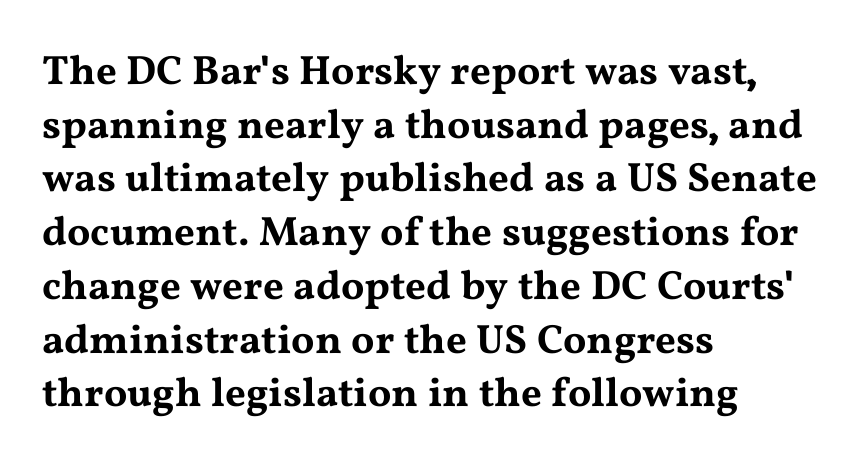
The image shows 41 px wide serif type, upright; set left-aligned, normal line spacing (1.31x), normal letter spacing, not underlined; medium stroke contrast and a medium x-height.
